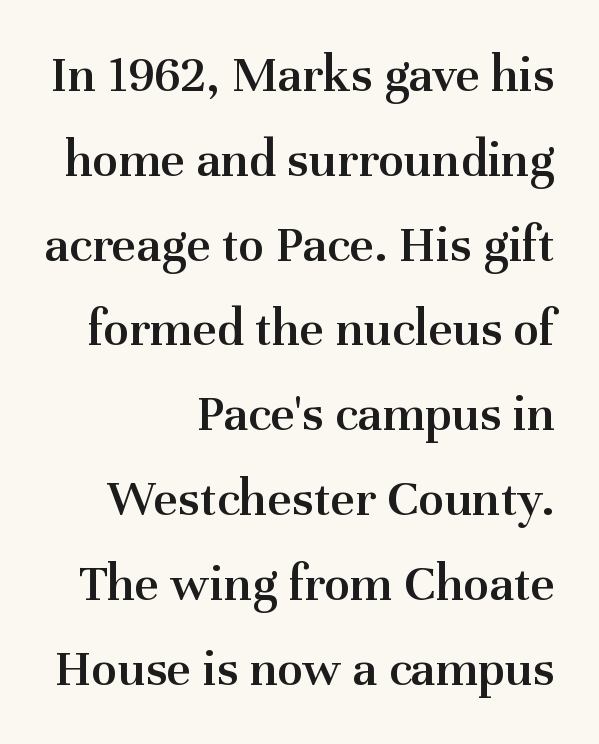
{"serif": "yes", "italic": "no", "bold": "semi", "weight": "semibold", "width": "normal", "stroke_contrast": "medium", "x_height": "medium", "monospaced": "no", "underline": "no", "align": "right", "line_spacing": "normal", "line_spacing_ratio": 1.6, "letter_spacing": "normal", "letter_spacing_em": 0.0, "glyph_px": 53}
